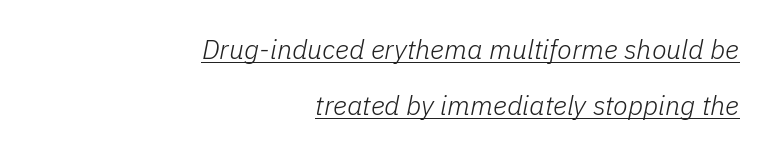
Q: Is the text bold? A: No.
Q: Is the text italic (slanted)? A: Yes, it leans right by about 11 degrees.
Q: Is the text underlined? A: Yes.
Q: How is the paragraph aligned? A: Right-aligned.
Q: Is the spacing between letters normal or unusually wide? A: Normal.
Q: Is the spacing between lines tight, normal or loose? A: Loose.
